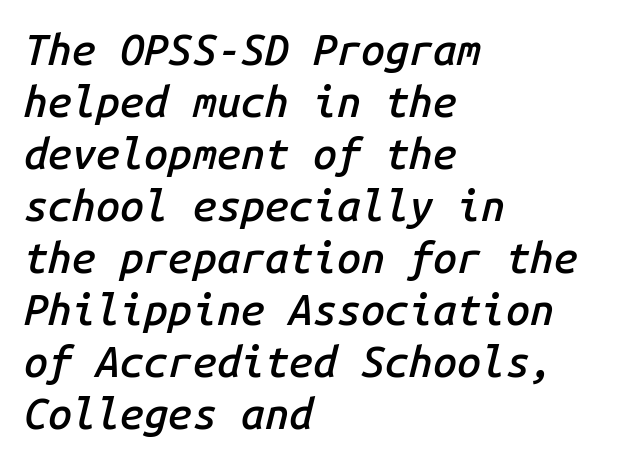
{"italic": "yes", "lean": "right", "slant_degrees": 14, "bold": "semi", "weight": "semibold", "width": "normal", "stroke_contrast": "low", "x_height": "medium", "monospaced": "yes", "underline": "no", "align": "left", "line_spacing_ratio": 1.21, "letter_spacing": "normal", "letter_spacing_em": 0.0, "glyph_px": 43}
